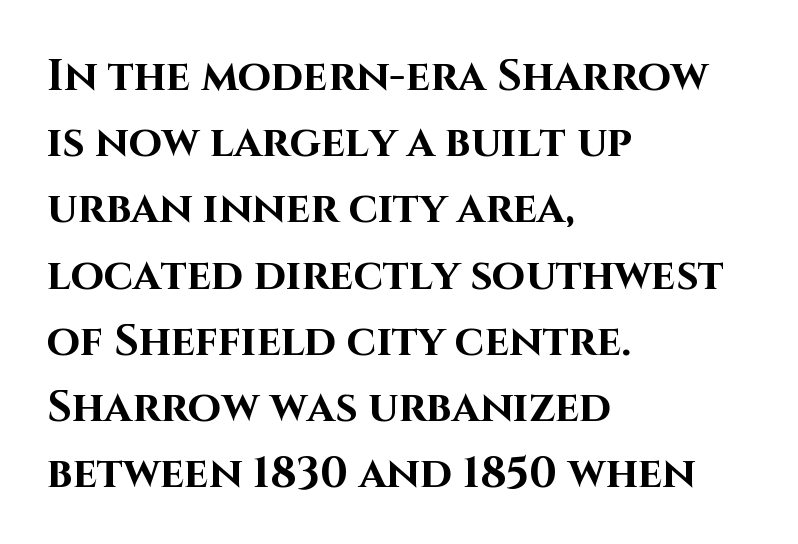
{"serif": "no", "italic": "no", "bold": "yes", "weight": "bold", "width": "normal", "stroke_contrast": "high", "x_height": "large", "monospaced": "no", "underline": "no", "align": "left", "line_spacing": "normal", "line_spacing_ratio": 1.54, "letter_spacing": "normal", "letter_spacing_em": 0.0, "glyph_px": 43}
